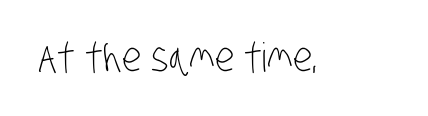
{"serif": "no", "bold": "no", "weight": "light", "width": "condensed", "stroke_contrast": "low", "x_height": "large", "monospaced": "no", "underline": "no", "letter_spacing": "normal", "letter_spacing_em": 0.0, "glyph_px": 40}
